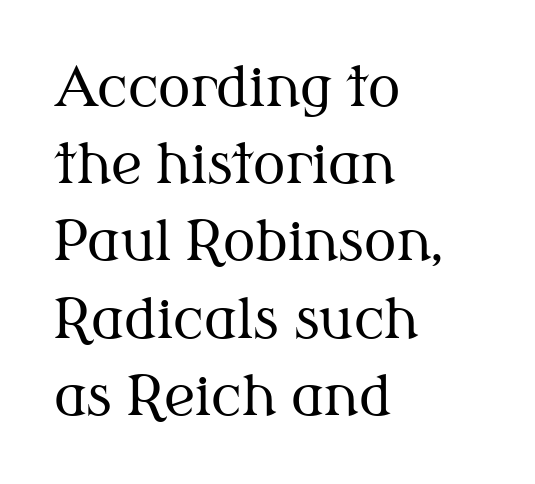
Q: Is the text bold? A: No.
Q: Is the text italic (slanted)? A: No, it is upright.
Q: Is the typeface a serif or a sans-serif typeface? A: Serif.
Q: Is the text underlined? A: No.
Q: How is the paragraph aligned? A: Left-aligned.
Q: Is the spacing between letters normal or unusually wide? A: Normal.
Q: Is the spacing between lines tight, normal or loose? A: Normal.
Q: Width (condensed, normal, or wide)? A: Normal.
Q: Stroke contrast? A: Medium.
Q: x-height? A: Medium.
Q: Monospaced? A: No.
